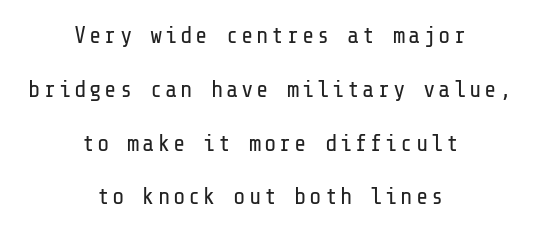
The image shows 23 px text type, upright; set centered, loose line spacing (2.34x), not underlined.
